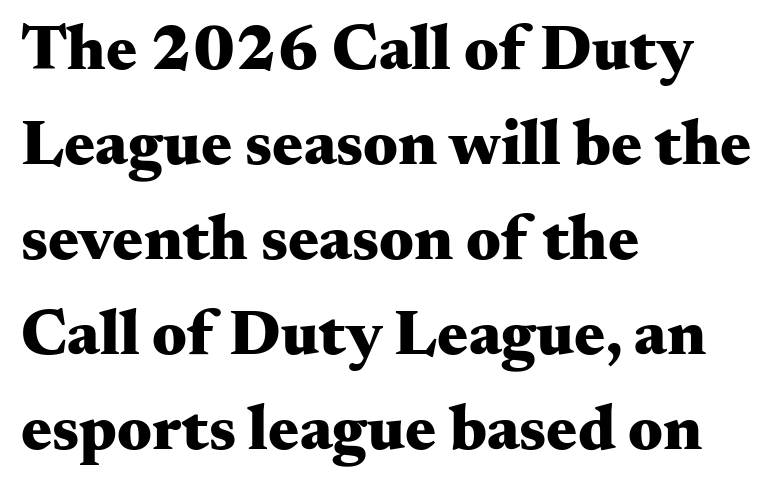
The image shows 65 px heavy, wide serif type, upright; set left-aligned, normal line spacing (1.46x), normal letter spacing, not underlined; medium stroke contrast and a small x-height.
